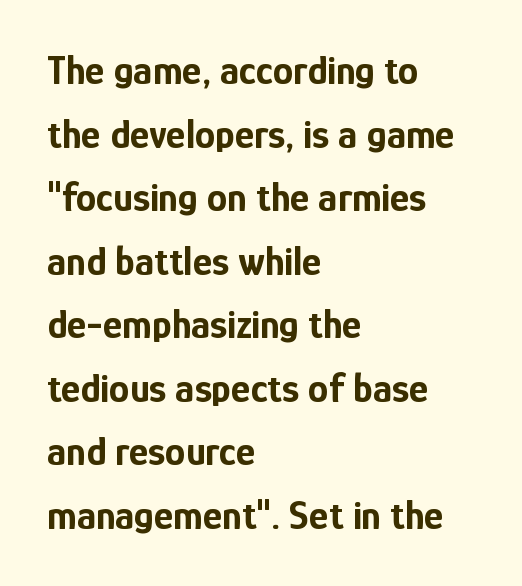
The glyphs are unaccompanied by any horizontal stroke below them. I'd call this a sans setting — the letters go barefoot. Does extra space separate the letters? No, they use regular spacing. Ordinary non-slanted type is in use.
